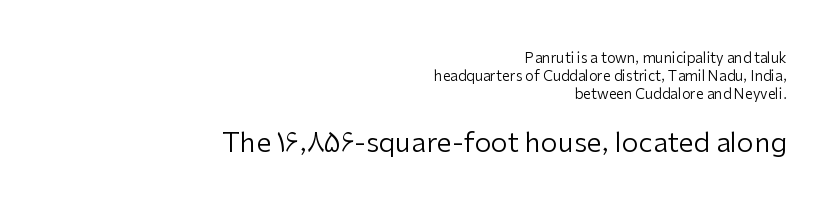
Q: Is the text bold? A: No.
Q: Is the text italic (slanted)? A: No, it is upright.
Q: Is the text underlined? A: No.
Q: How is the paragraph aligned? A: Right-aligned.
Q: Is the spacing between letters normal or unusually wide? A: Normal.
Q: Is the spacing between lines tight, normal or loose? A: Normal.
Q: Which block of text is set in a larger size, the first (top) or the second (bottom)? A: The second (bottom) one.
